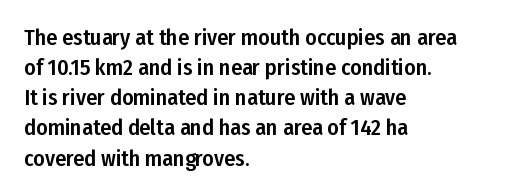
Q: Is the text italic (slanted)? A: No, it is upright.
Q: Is the text underlined? A: No.
Q: How is the paragraph aligned? A: Left-aligned.
Q: Is the spacing between letters normal or unusually wide? A: Normal.
Q: Is the spacing between lines tight, normal or loose? A: Normal.
